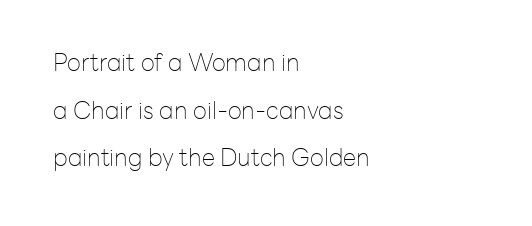
Q: Is the text bold? A: No.
Q: Is the text italic (slanted)? A: No, it is upright.
Q: Is the text underlined? A: No.
Q: How is the paragraph aligned? A: Left-aligned.
Q: Is the spacing between letters normal or unusually wide? A: Normal.
Q: Is the spacing between lines tight, normal or loose? A: Loose.
